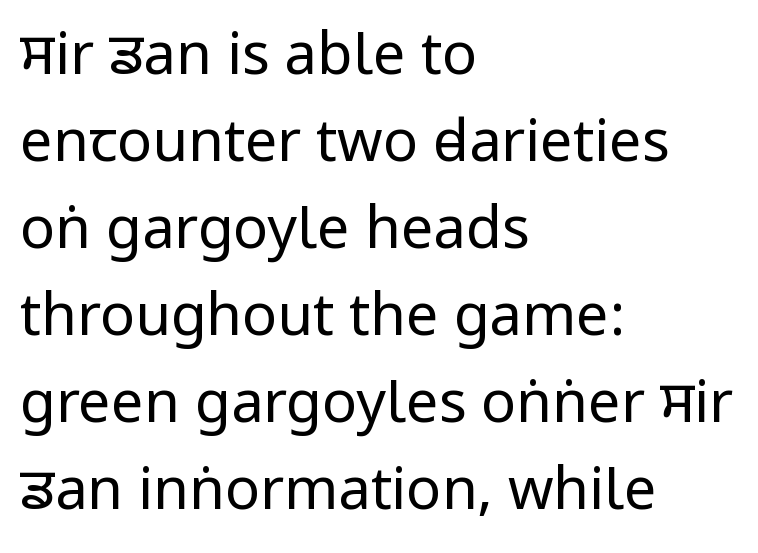
{"serif": "no", "italic": "no", "bold": "no", "weight": "regular", "width": "condensed", "stroke_contrast": "low", "x_height": "large", "monospaced": "no", "underline": "no", "align": "left", "line_spacing": "normal", "line_spacing_ratio": 1.5, "letter_spacing": "normal", "letter_spacing_em": 0.0, "glyph_px": 58}
